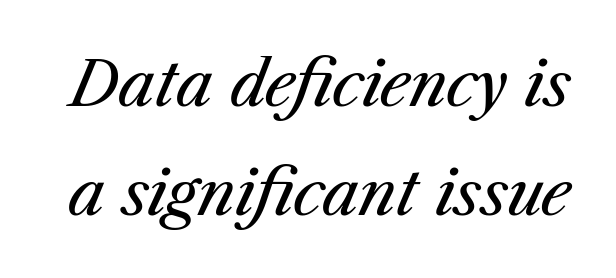
The image shows 62 px regular-weight type, italic (leaning right); set line spacing 1.76x, normal letter spacing, not underlined; medium stroke contrast and a medium x-height.
